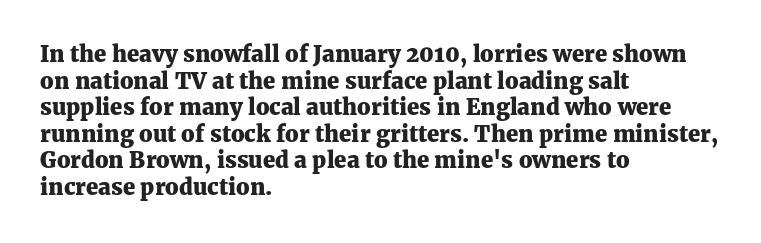
Q: Is the text bold? A: Yes.
Q: Is the text italic (slanted)? A: No, it is upright.
Q: Is the text underlined? A: No.
Q: How is the paragraph aligned? A: Left-aligned.
Q: Is the spacing between letters normal or unusually wide? A: Normal.
